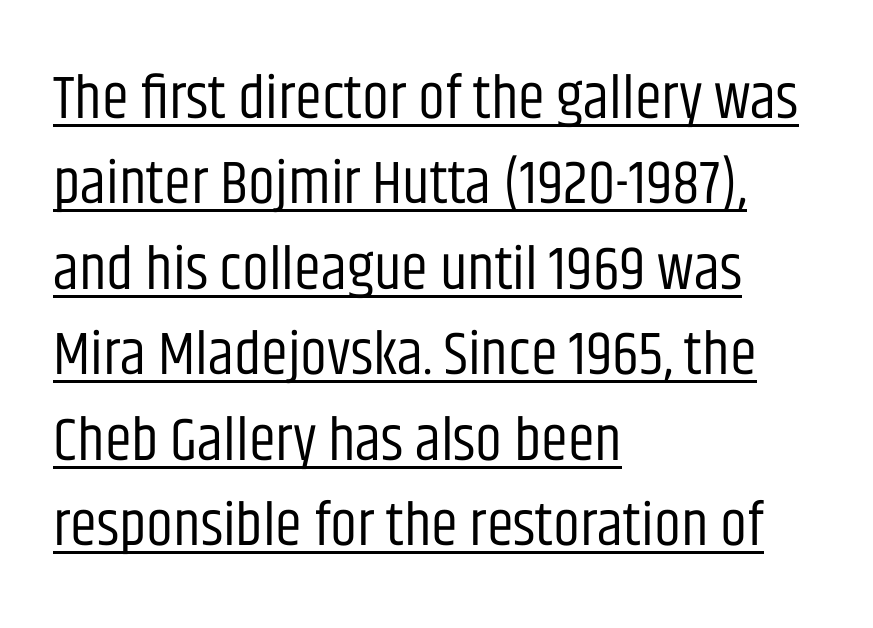
Ink coverage per letter is moderate at most. The lines are quadded left. Students, observe: this is what conventionally led text looks like. The line texture is even and compact thanks to regular tracking.
